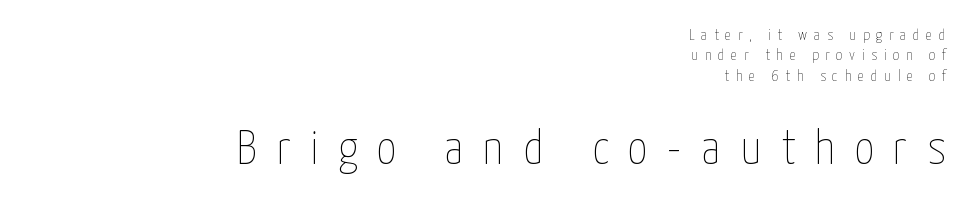
The image shows 48 px thin, condensed type, upright; set right-aligned, normal line spacing (1.28x), unusually wide letter spacing (+0.41 em), not underlined; the second (bottom) block is 3.0x larger; low stroke contrast and a medium x-height.
